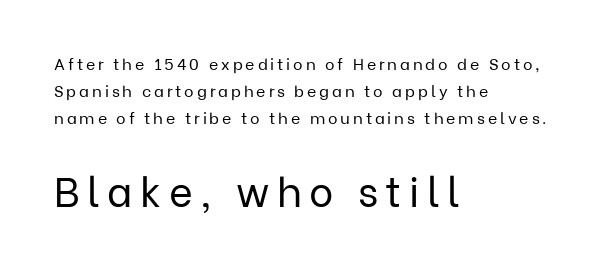
Do the letters lean? They stand straight. If you drew a ruler down the left edge, every line would touch it. Just letters on the line, the space beneath them empty. Here the second block reads like a headline and the first like body copy. Is this a fixed-width face? No — the glyphs have proportional, varying widths.
